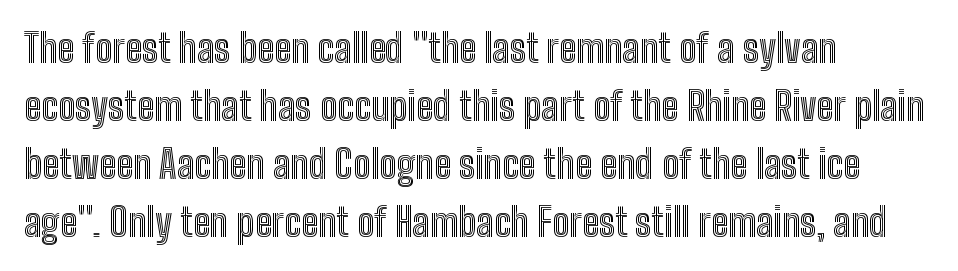
Q: Is the text italic (slanted)? A: No, it is upright.
Q: Is the text underlined? A: No.
Q: How is the paragraph aligned? A: Left-aligned.
Q: Is the spacing between letters normal or unusually wide? A: Normal.
Q: Is the spacing between lines tight, normal or loose? A: Normal.
Q: Width (condensed, normal, or wide)? A: Condensed.
Q: x-height? A: Medium.
Q: Monospaced? A: No.
